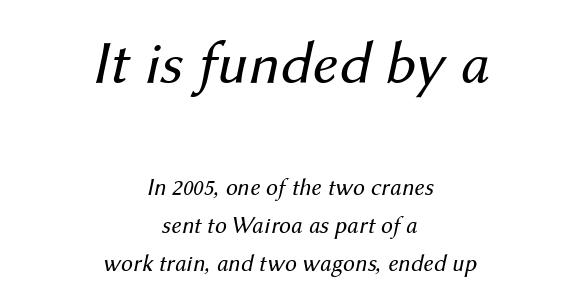
{"italic": "yes", "lean": "right", "slant_degrees": 12, "bold": "no", "weight": "regular", "width": "normal", "stroke_contrast": "medium", "x_height": "medium", "monospaced": "no", "underline": "no", "align": "center", "line_spacing": "normal", "line_spacing_ratio": 1.58, "letter_spacing": "normal", "letter_spacing_em": 0.0, "larger_block": "first", "size_ratio": 2.54, "glyph_px": 61}
